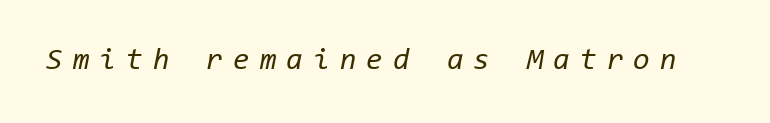
{"italic": "yes", "lean": "right", "slant_degrees": 11, "bold": "no", "weight": "regular", "width": "normal", "stroke_contrast": "low", "x_height": "medium", "monospaced": "yes", "underline": "no", "letter_spacing": "wide", "letter_spacing_em": 0.34, "glyph_px": 30}
